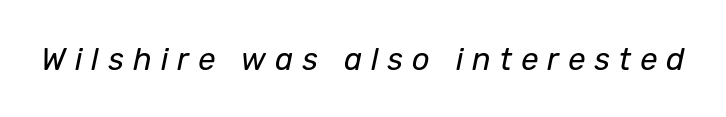
No heavy texture on the line: the type isn't bold. The face used here has a pronounced slope to its letters. Here the designer chose a conventional face with non-uniform glyph widths. Clear beneath every line of the passage. Letter spacing: wide.
